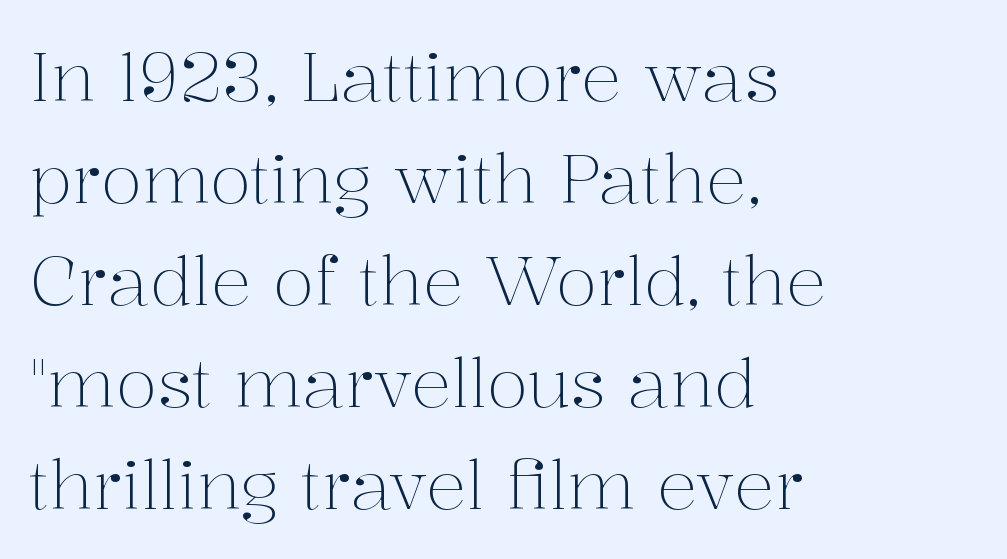
{"serif": "yes", "italic": "no", "bold": "no", "weight": "light", "width": "normal", "stroke_contrast": "medium", "x_height": "medium", "monospaced": "no", "underline": "no", "align": "left", "line_spacing": "normal", "line_spacing_ratio": 1.5, "letter_spacing": "normal", "letter_spacing_em": 0.0, "glyph_px": 68}
